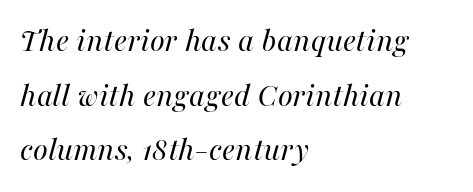
The image shows 34 px regular-weight type, italic (leaning right); set left-aligned, normal line spacing (1.61x), normal letter spacing, not underlined; high stroke contrast and a medium x-height.
